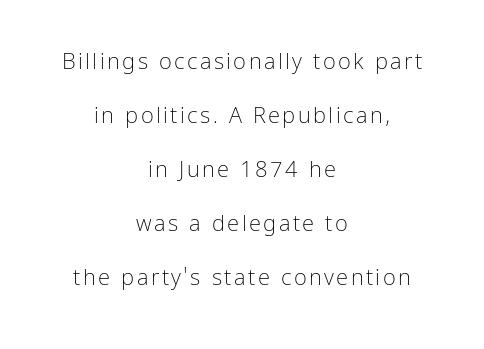
It's the straight-up-and-down kind of type. The lines are spread far apart with generous leading. The passage shown is not bold in any degree. Compared with a flush-left layout, this one balances lines on the center instead. The string is rendered with underlining switched off.
